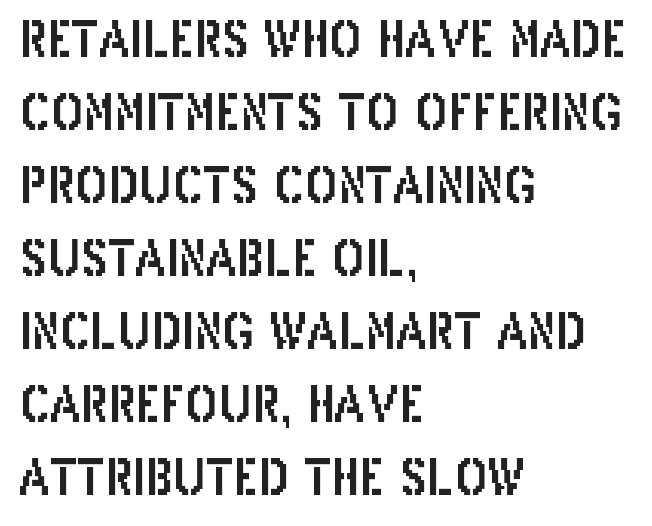
{"serif": "no", "italic": "no", "width": "condensed", "stroke_contrast": "low", "x_height": "large", "monospaced": "no", "underline": "no", "align": "left", "line_spacing": "normal", "line_spacing_ratio": 1.49, "letter_spacing": "normal", "letter_spacing_em": 0.0, "glyph_px": 49}
